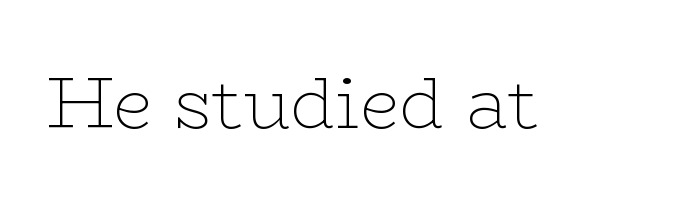
Short note: letters normally spaced. No word sits above an underline. The face used here is proportionally spaced, like ordinary book or web type. No letter is thick-stroked: the sample isn't bold. A serif font was chosen for this passage.
